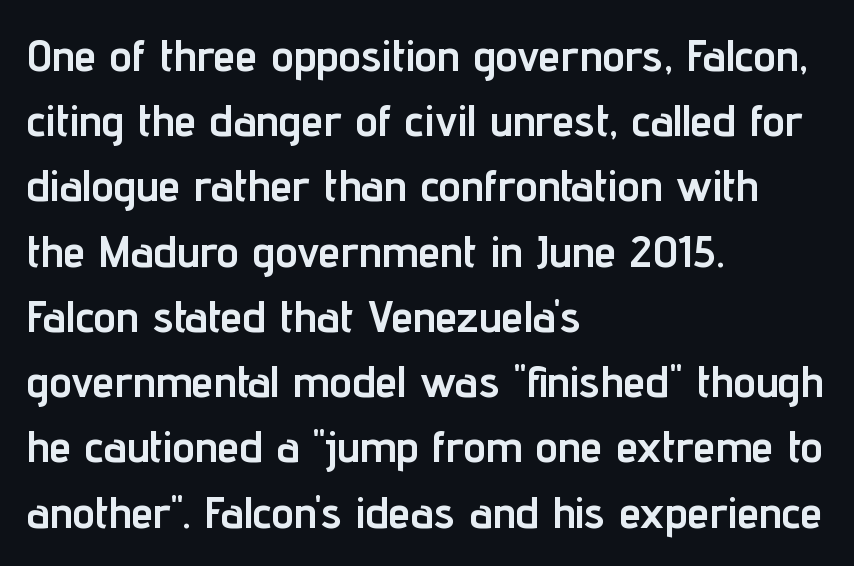
Nothing sits at the stroke ends, so this counts as sans-serif. Tracking here is standard; glyphs follow each other at the usual distance. A bare baseline throughout the passage. Weight check: bold — yes, fully. The font's upright variant was chosen for this text. Looks like regular typesetting: each glyph gets only the width it needs.
